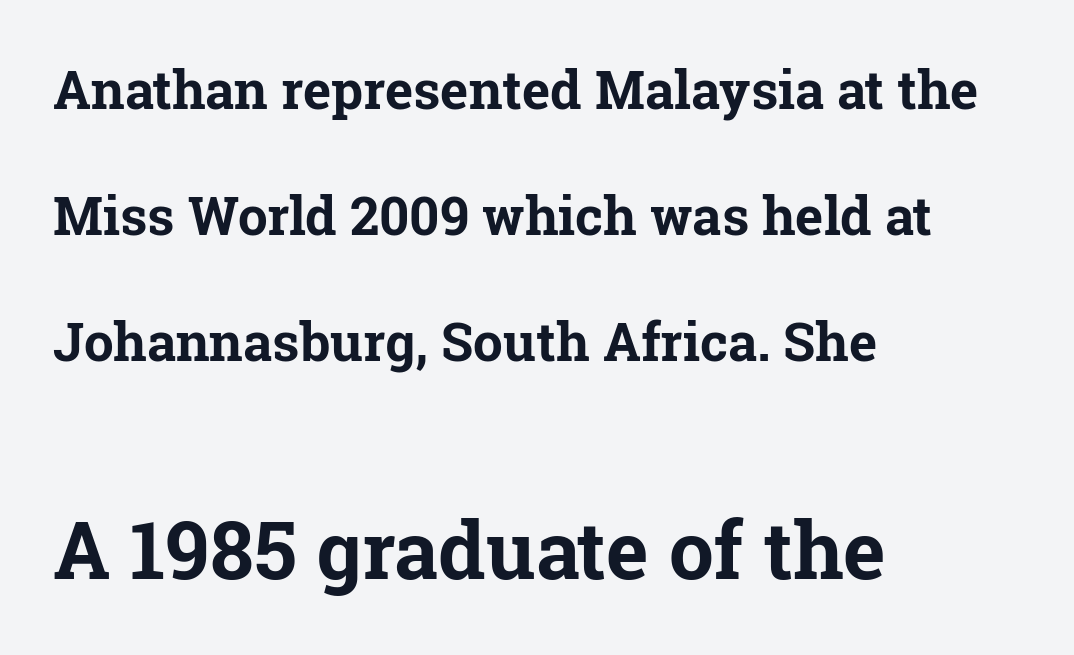
Q: Is the text bold? A: Yes.
Q: Is the text italic (slanted)? A: No, it is upright.
Q: Is the typeface a serif or a sans-serif typeface? A: Serif.
Q: Is the text underlined? A: No.
Q: How is the paragraph aligned? A: Left-aligned.
Q: Is the spacing between letters normal or unusually wide? A: Normal.
Q: Is the spacing between lines tight, normal or loose? A: Loose.
Q: Which block of text is set in a larger size, the first (top) or the second (bottom)? A: The second (bottom) one.
Q: Width (condensed, normal, or wide)? A: Normal.
Q: Stroke contrast? A: Low.
Q: x-height? A: Medium.
Q: Monospaced? A: No.
